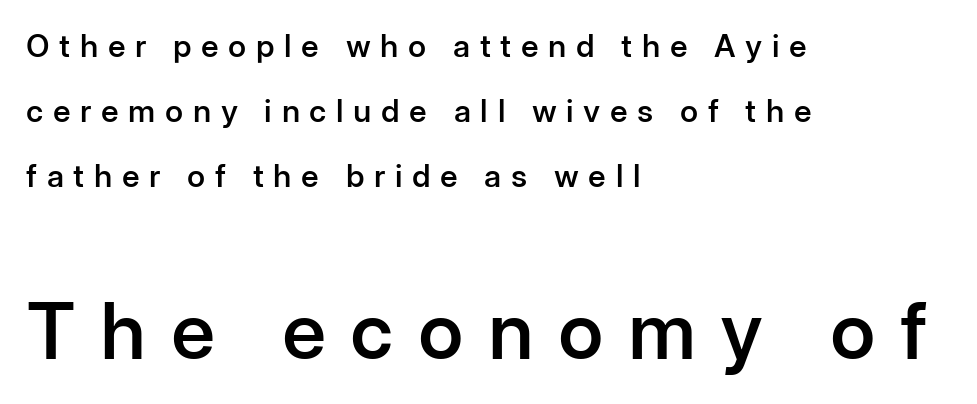
The image shows 78 px semibold sans-serif type, upright; set left-aligned, loose line spacing (2.09x), unusually wide letter spacing (+0.31 em), not underlined; the second (bottom) block is 2.52x larger; low stroke contrast and a medium x-height.
